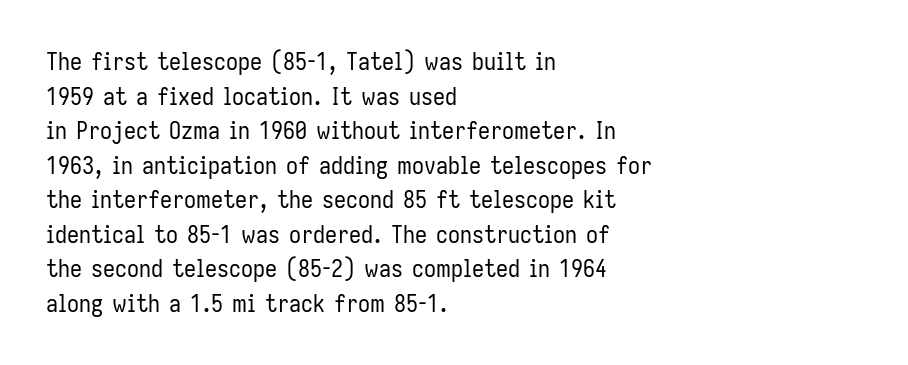
Regarding leading, the lines here are spaced in the standard way. The letters look calm and open, with moderate or lighter stems. Layout note: lines flush left. The rendering keeps characters at their native spacing. The lettering stays uniformly vertical, giving the passage a roman look. Underline: absent.
